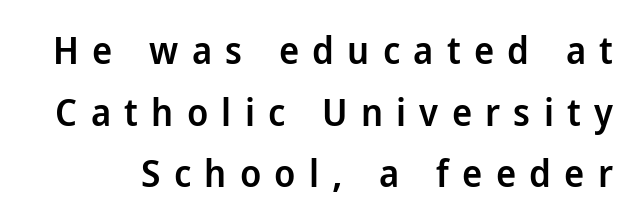
Check where the strokes stop: nothing finishes them off — pure sans. Do the characters align in a grid? No, the font is proportional. The face used here is rendered with a markedly widened letterfit. A bare baseline throughout the passage. Is there any slant? The stems are plumb. Notice the strokes are somewhat thickened but not fully heavy: this is a semibold.
